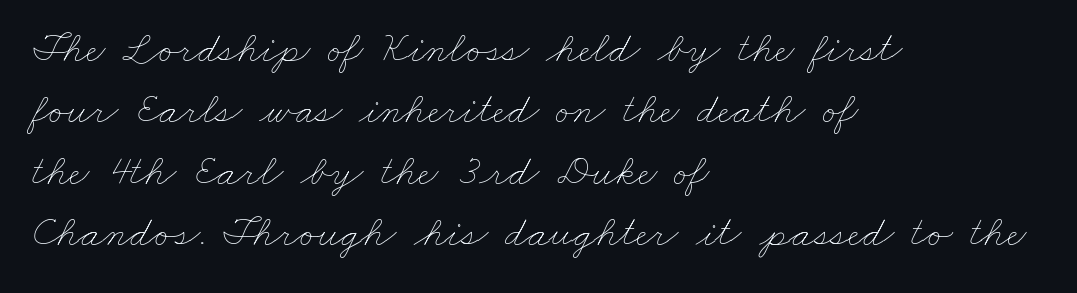
Q: Is the text bold? A: No.
Q: Is the text underlined? A: No.
Q: How is the paragraph aligned? A: Left-aligned.
Q: Is the spacing between letters normal or unusually wide? A: Normal.
Q: Is the spacing between lines tight, normal or loose? A: Normal.
Q: Width (condensed, normal, or wide)? A: Wide.
Q: Stroke contrast? A: Low.
Q: x-height? A: Small.
Q: Monospaced? A: No.
